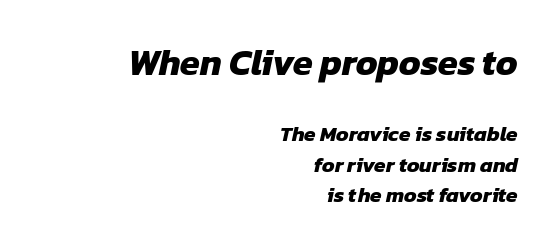
{"serif": "no", "bold": "yes", "weight": "heavy", "width": "normal", "stroke_contrast": "low", "x_height": "medium", "monospaced": "no", "underline": "no", "align": "right", "line_spacing": "normal", "line_spacing_ratio": 1.47, "letter_spacing": "normal", "letter_spacing_em": 0.0, "larger_block": "first", "size_ratio": 1.71, "glyph_px": 36}
